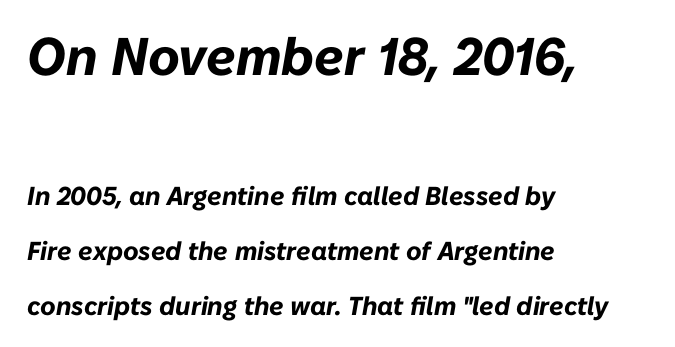
{"italic": "yes", "lean": "right", "slant_degrees": 10, "bold": "yes", "weight": "bold", "width": "normal", "stroke_contrast": "low", "x_height": "medium", "monospaced": "no", "underline": "no", "align": "left", "line_spacing": "loose", "line_spacing_ratio": 2.11, "letter_spacing": "normal", "letter_spacing_em": 0.0, "larger_block": "first", "size_ratio": 2.04, "glyph_px": 53}
